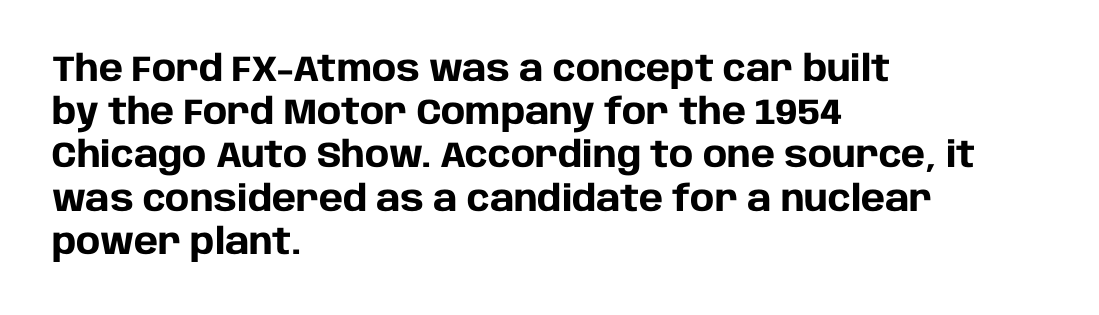
{"serif": "no", "italic": "no", "bold": "yes", "weight": "heavy", "width": "normal", "stroke_contrast": "low", "x_height": "large", "monospaced": "no", "underline": "no", "align": "left", "line_spacing_ratio": 1.2, "letter_spacing": "normal", "letter_spacing_em": 0.0, "glyph_px": 36}
